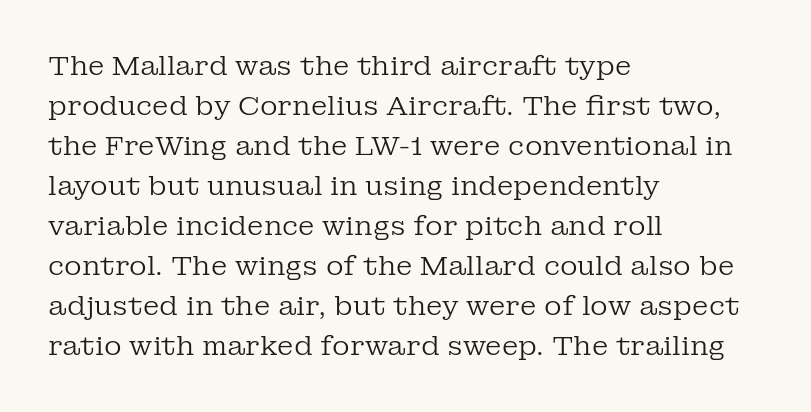
The image shows 27 px text type, upright; set left-aligned, normal line spacing (1.48x), normal letter spacing, not underlined.
